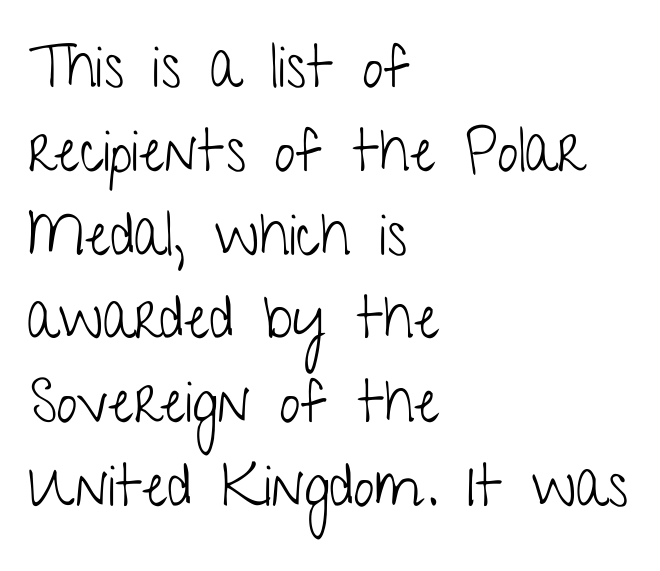
Q: Is the text bold? A: No.
Q: Is the text italic (slanted)? A: No, it is upright.
Q: Is the typeface a serif or a sans-serif typeface? A: Sans-serif.
Q: Is the text underlined? A: No.
Q: How is the paragraph aligned? A: Left-aligned.
Q: Is the spacing between letters normal or unusually wide? A: Normal.
Q: Is the spacing between lines tight, normal or loose? A: Normal.
Q: Width (condensed, normal, or wide)? A: Condensed.
Q: Stroke contrast? A: Low.
Q: x-height? A: Medium.
Q: Monospaced? A: No.
